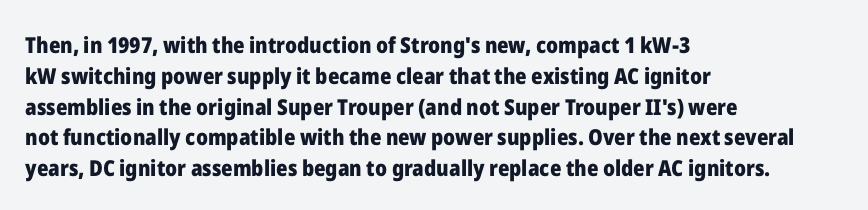
{"italic": "no", "bold": "yes", "underline": "no", "align": "left", "line_spacing": "normal", "line_spacing_ratio": 1.4, "letter_spacing": "normal", "letter_spacing_em": 0.0, "glyph_px": 22}
